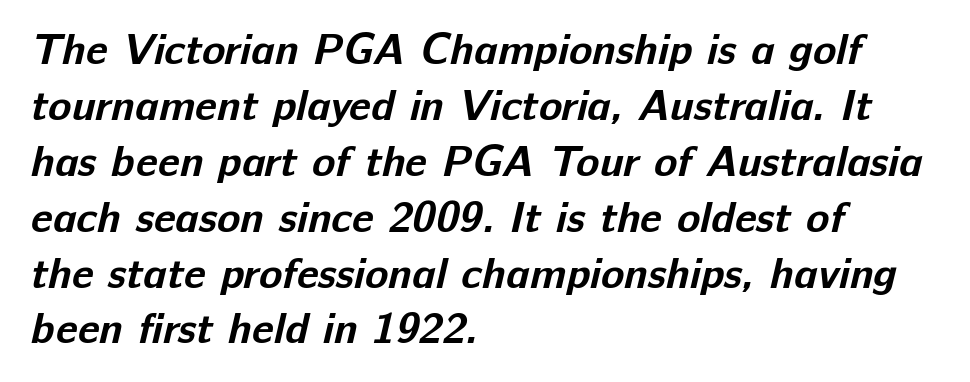
The image shows 43 px bold sans-serif type; set left-aligned, normal line spacing (1.3x), normal letter spacing, not underlined; low stroke contrast and a medium x-height.
